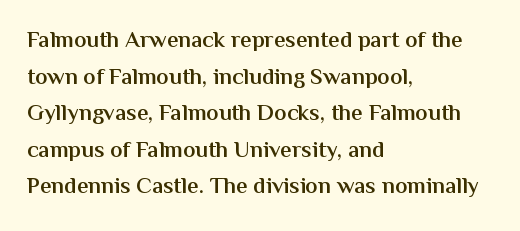
The type is set solid horizontally, with unmodified tracking. Visually the block forms a straight wall on the left and a jagged coastline on the right. Does the lettering tilt? It doesn't — this is upright. Baseline-to-baseline distance is the conventional proportion of letter height. Anything drawn beneath the words? Only blank space.
